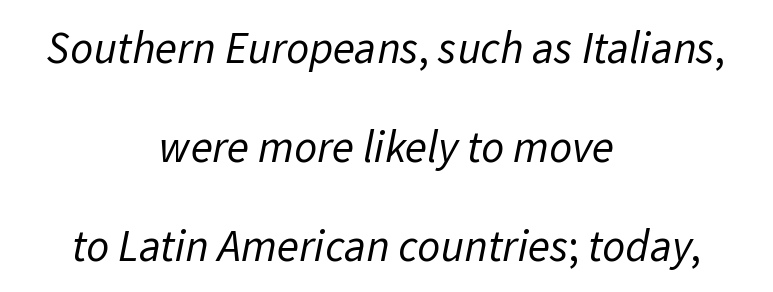
Q: Is the text bold? A: No.
Q: Is the typeface a serif or a sans-serif typeface? A: Sans-serif.
Q: Is the text underlined? A: No.
Q: How is the paragraph aligned? A: Centered.
Q: Is the spacing between letters normal or unusually wide? A: Normal.
Q: Is the spacing between lines tight, normal or loose? A: Loose.
Q: Width (condensed, normal, or wide)? A: Normal.
Q: Stroke contrast? A: Low.
Q: x-height? A: Medium.
Q: Monospaced? A: No.
